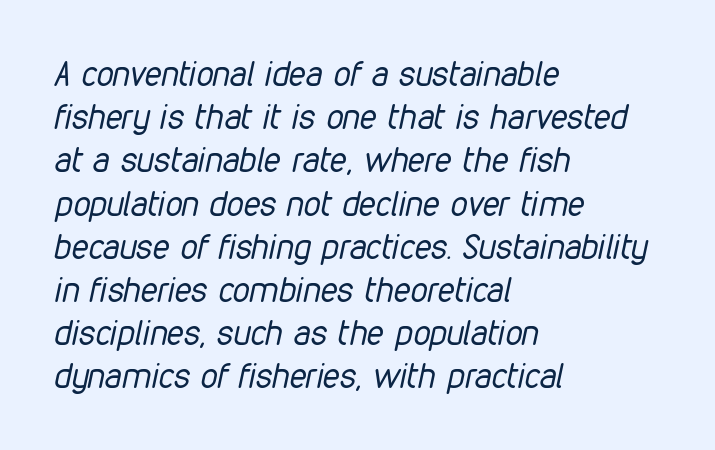
The image shows 34 px regular-weight, condensed type, italic (leaning right); set left-aligned, normal line spacing (1.27x), normal letter spacing, not underlined; low stroke contrast and a medium x-height.
